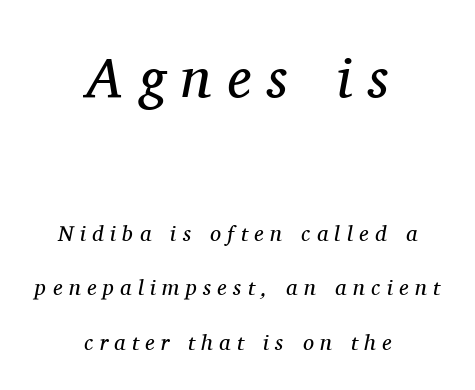
Anything drawn beneath the words? Only blank space. In terms of letterspacing, this is a distinctly airy, spread setting. The face used here is seriffed, in the tradition of book romans. Is the stroke heavy? The answer is a plain regular-or-lighter.
